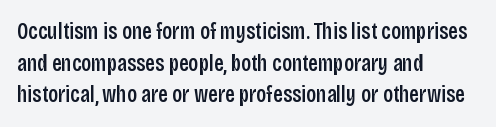
Q: Is the text bold? A: Semi-bold.
Q: Is the text italic (slanted)? A: No, it is upright.
Q: Is the text underlined? A: No.
Q: How is the paragraph aligned? A: Left-aligned.
Q: Is the spacing between letters normal or unusually wide? A: Normal.
Q: Is the spacing between lines tight, normal or loose? A: Normal.
